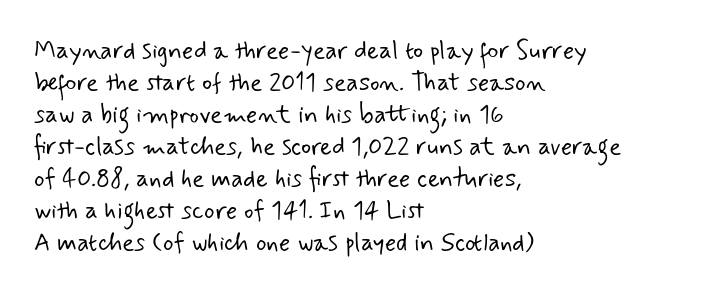
The typeface has the unassuming heft of standard copy or less. Spacing between characters is what you'd get straight out of the box. Short and long lines alike share a common starting point at left. Does the leading feel generous? No, just average.
